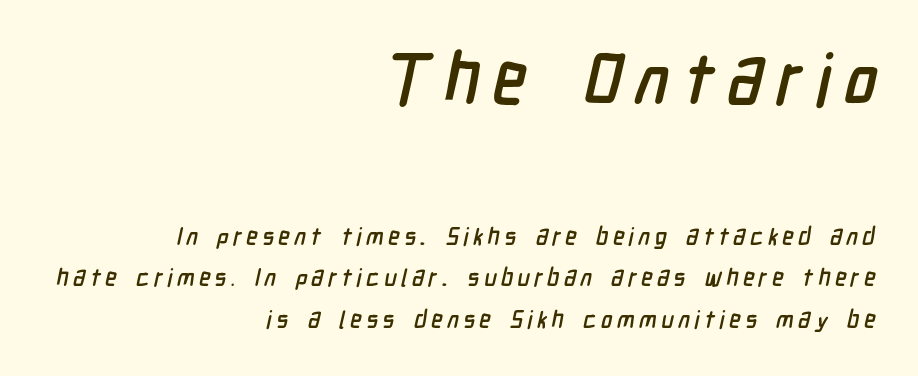
Each line ends at the same right margin while the left side varies. Look at the glyph heights: the upper group is clearly the bigger setting. The passage shown is typeset with a sans-serif family. Descender tails drop into unmarked territory. Each letter keeps its own natural width here, so spacing adapts to shape.
